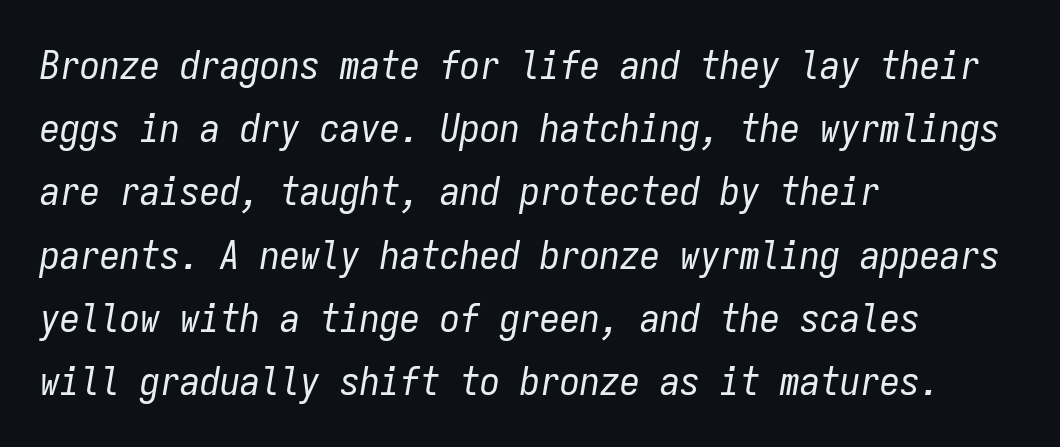
Stems and bowls with no extra thickness — not bold. A typesetter would call this monospace, since all characters share one set width. The setting favours the left margin, as ordinary paragraphs usually do. The designer left line spacing at the default.
